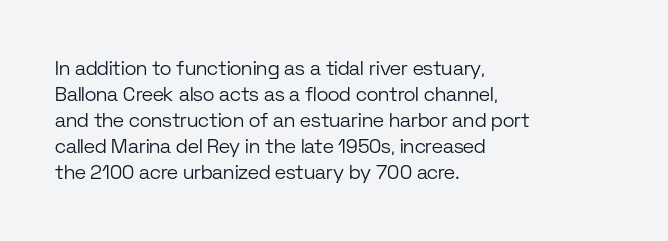
Q: Is the text bold? A: No.
Q: Is the text italic (slanted)? A: No, it is upright.
Q: Is the text underlined? A: No.
Q: How is the paragraph aligned? A: Left-aligned.
Q: Is the spacing between letters normal or unusually wide? A: Normal.
Q: Is the spacing between lines tight, normal or loose? A: Normal.
